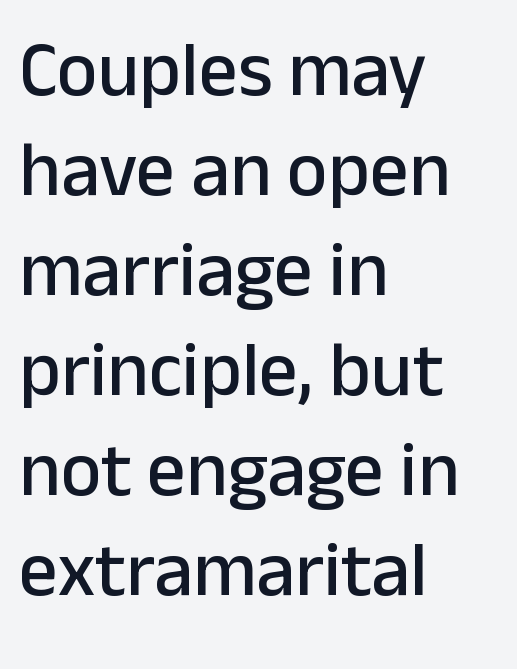
{"serif": "no", "italic": "no", "width": "normal", "stroke_contrast": "low", "x_height": "medium", "monospaced": "no", "underline": "no", "align": "left", "line_spacing": "normal", "line_spacing_ratio": 1.3, "letter_spacing": "normal", "letter_spacing_em": 0.0, "glyph_px": 77}
